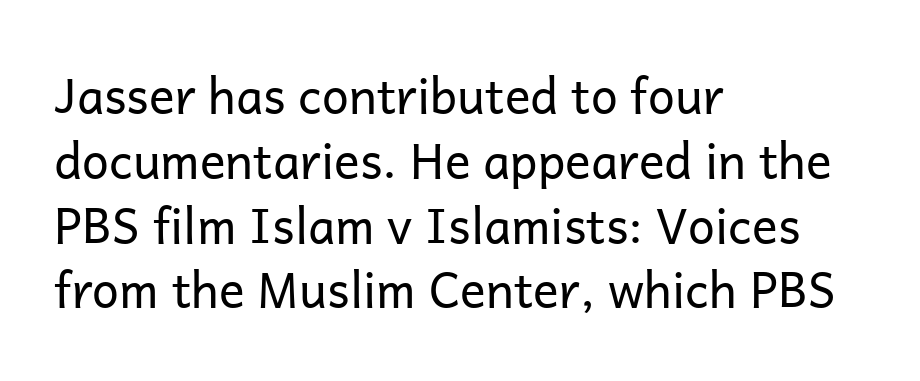
Q: Is the text bold? A: No.
Q: Is the text italic (slanted)? A: No, it is upright.
Q: Is the typeface a serif or a sans-serif typeface? A: Sans-serif.
Q: Is the text underlined? A: No.
Q: How is the paragraph aligned? A: Left-aligned.
Q: Is the spacing between letters normal or unusually wide? A: Normal.
Q: Is the spacing between lines tight, normal or loose? A: Normal.
Q: Width (condensed, normal, or wide)? A: Normal.
Q: Stroke contrast? A: Low.
Q: x-height? A: Medium.
Q: Monospaced? A: No.
